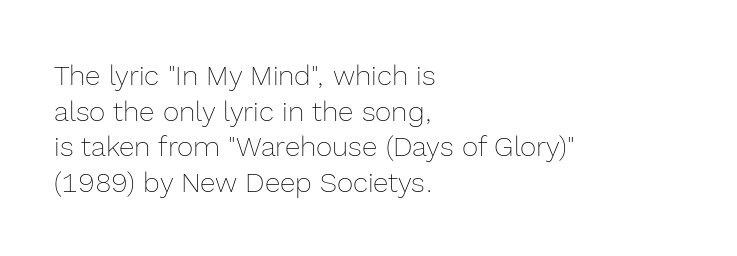
{"italic": "no", "bold": "no", "weight": "thin", "width": "normal", "x_height": "medium", "monospaced": "no", "underline": "no", "align": "left", "line_spacing": "normal", "line_spacing_ratio": 1.27, "letter_spacing": "normal", "letter_spacing_em": 0.0, "glyph_px": 28}
